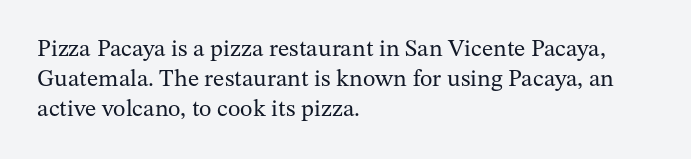
Q: Is the text bold? A: No.
Q: Is the text italic (slanted)? A: No, it is upright.
Q: Is the text underlined? A: No.
Q: How is the paragraph aligned? A: Left-aligned.
Q: Is the spacing between letters normal or unusually wide? A: Normal.
Q: Is the spacing between lines tight, normal or loose? A: Normal.
